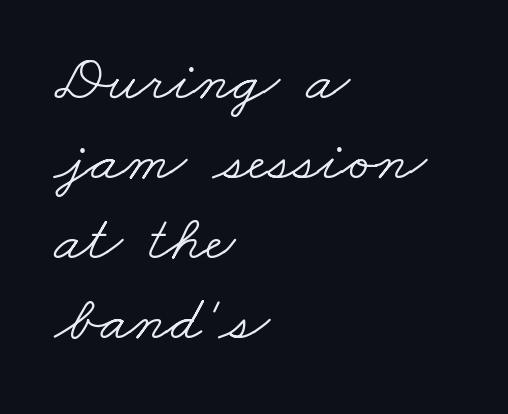
The image shows 65 px light, wide serif type; set left-aligned, line spacing 1.23x, normal letter spacing, not underlined; low stroke contrast and a small x-height.
